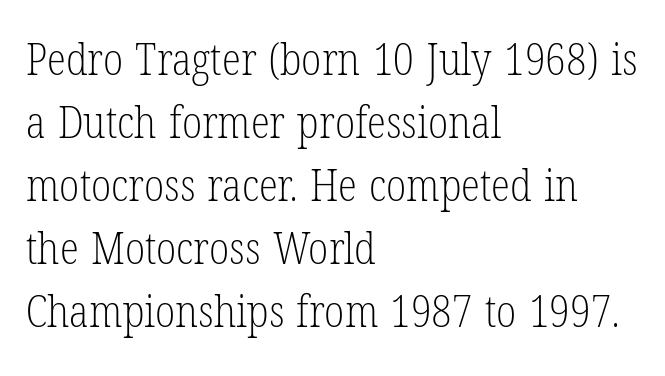
This sample keeps an unexceptional amount of space between lines. Do the letters lean? They stand straight. The font is comparable to plain body text, perhaps lighter. Alignment: flush left.
